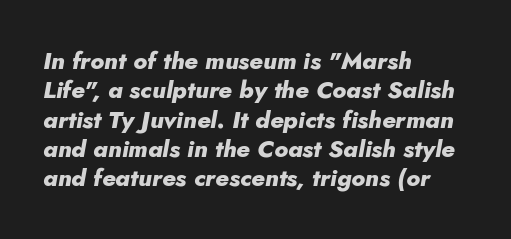
The image shows 24 px bold type, italic (leaning right); set left-aligned, line spacing 1.22x, normal letter spacing, not underlined.
